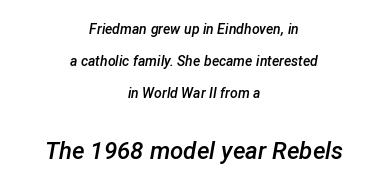
{"italic": "yes", "lean": "right", "slant_degrees": 12, "bold": "semi", "underline": "no", "align": "center", "line_spacing": "loose", "line_spacing_ratio": 2.27, "letter_spacing": "normal", "letter_spacing_em": 0.0, "larger_block": "second", "size_ratio": 1.71, "glyph_px": 24}
